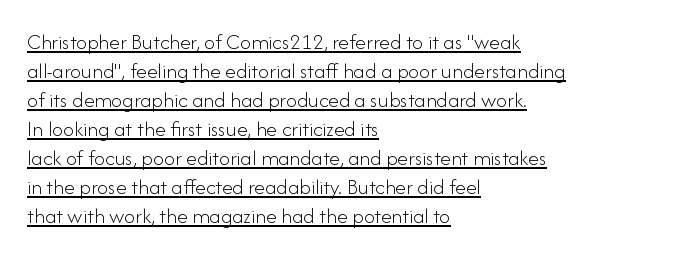
The image shows 22 px text type, upright; set left-aligned, normal line spacing (1.32x), normal letter spacing, underlined.
